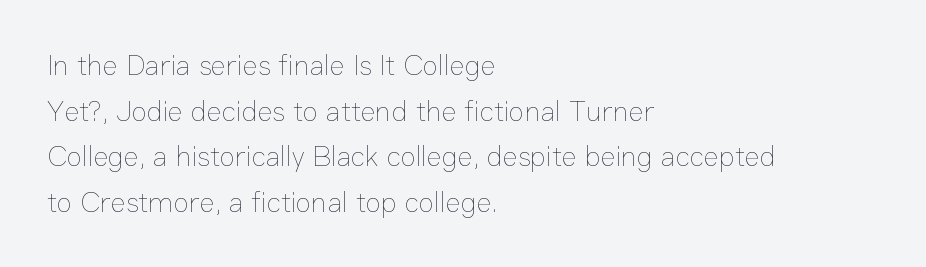
The rendering uses a moderate line-height, typical for paragraphs. Compared with typical body copy, the letter spacing here is the same. The letters stand straight up with perfectly vertical stems. Check the space under the baseline: it is left empty. Ink coverage per letter is moderate at most. The lines are quadded left.
